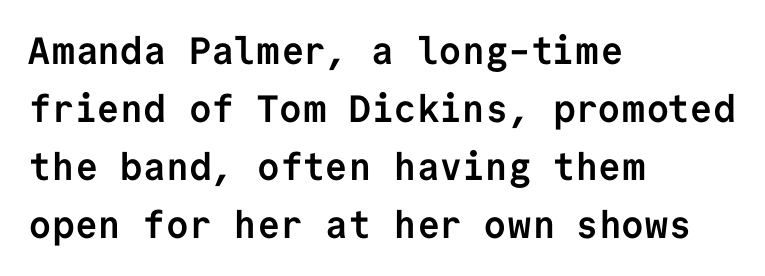
The image shows 38 px semibold sans-serif type, upright, monospaced; set left-aligned, normal line spacing (1.53x), normal letter spacing, not underlined; low stroke contrast and a medium x-height.
